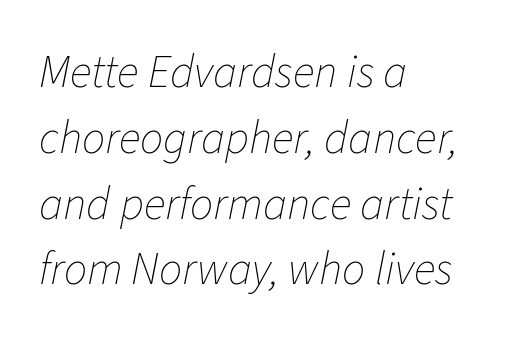
Q: Is the text bold? A: No.
Q: Is the text italic (slanted)? A: Yes, it leans right by about 11 degrees.
Q: Is the text underlined? A: No.
Q: How is the paragraph aligned? A: Left-aligned.
Q: Is the spacing between letters normal or unusually wide? A: Normal.
Q: Is the spacing between lines tight, normal or loose? A: Normal.
Q: Width (condensed, normal, or wide)? A: Normal.
Q: Stroke contrast? A: Low.
Q: x-height? A: Medium.
Q: Monospaced? A: No.
